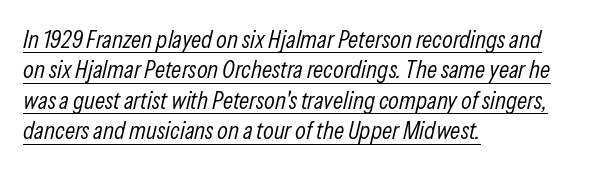
Q: Is the text bold? A: No.
Q: Is the text italic (slanted)? A: Yes, it leans right by about 13 degrees.
Q: Is the text underlined? A: Yes.
Q: How is the paragraph aligned? A: Left-aligned.
Q: Is the spacing between letters normal or unusually wide? A: Normal.
